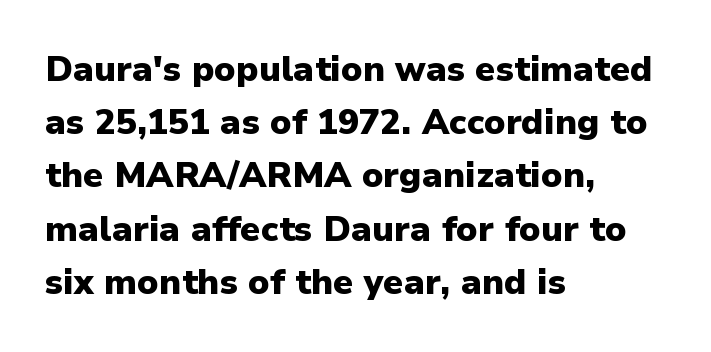
{"serif": "no", "italic": "no", "bold": "yes", "weight": "heavy", "width": "normal", "stroke_contrast": "low", "x_height": "medium", "monospaced": "no", "underline": "no", "align": "left", "line_spacing": "normal", "line_spacing_ratio": 1.52, "letter_spacing": "normal", "letter_spacing_em": 0.0, "glyph_px": 35}
